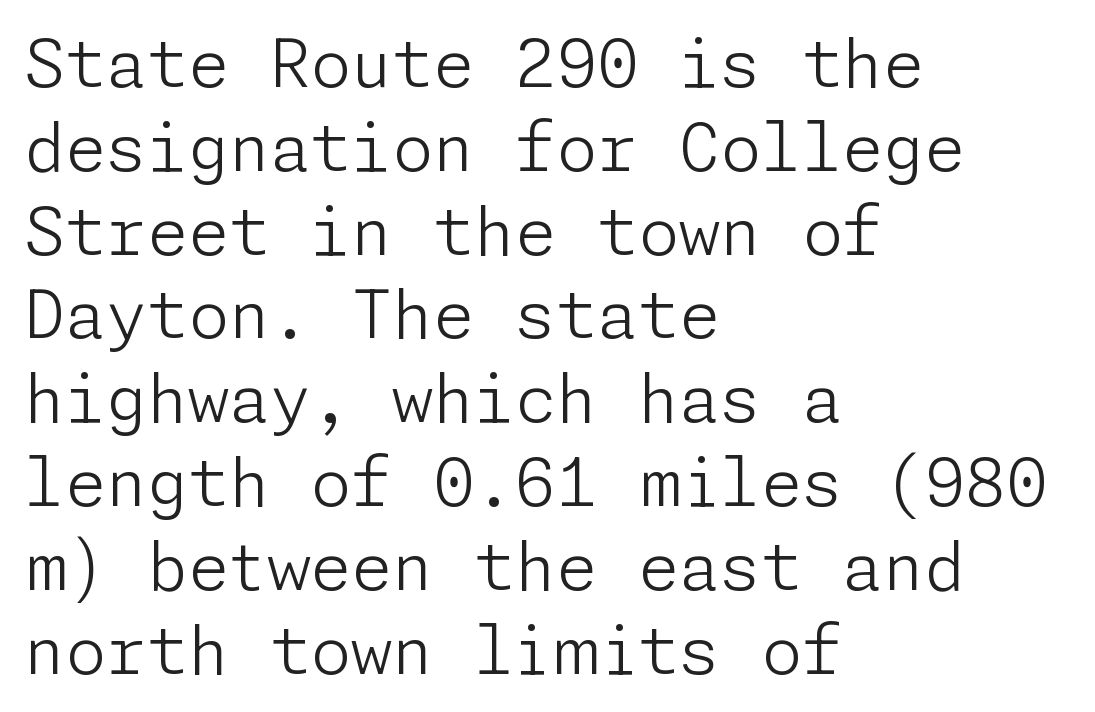
The image shows 66 px light sans-serif type, upright; set left-aligned, normal line spacing (1.27x), normal letter spacing, not underlined; low stroke contrast and a medium x-height.
